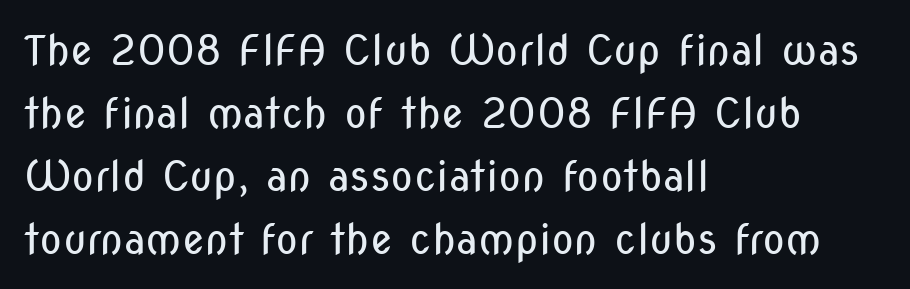
The image shows 42 px regular-weight, condensed sans-serif type, upright; set left-aligned, normal line spacing (1.5x), normal letter spacing, not underlined; low stroke contrast and a medium x-height.
